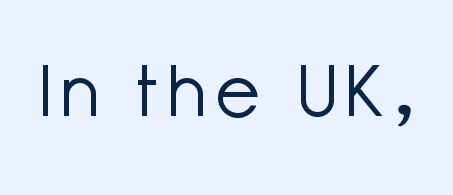
The image shows 72 px light sans-serif type, upright; set not underlined; low stroke contrast and a medium x-height.
